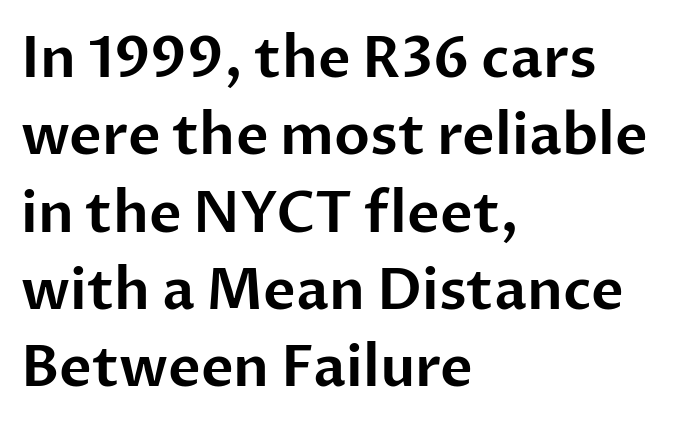
Q: Is the text italic (slanted)? A: No, it is upright.
Q: Is the typeface a serif or a sans-serif typeface? A: Sans-serif.
Q: Is the text underlined? A: No.
Q: How is the paragraph aligned? A: Left-aligned.
Q: Is the spacing between letters normal or unusually wide? A: Normal.
Q: Is the spacing between lines tight, normal or loose? A: Normal.
Q: Width (condensed, normal, or wide)? A: Normal.
Q: Stroke contrast? A: Low.
Q: x-height? A: Medium.
Q: Monospaced? A: No.
